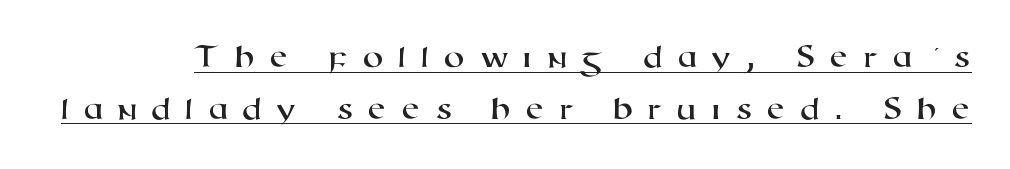
Q: Is the typeface a serif or a sans-serif typeface? A: Sans-serif.
Q: Is the text underlined? A: Yes.
Q: Is the spacing between letters normal or unusually wide? A: Unusually wide.
Q: Is the spacing between lines tight, normal or loose? A: Normal.
Q: Width (condensed, normal, or wide)? A: Wide.
Q: Stroke contrast? A: High.
Q: x-height? A: Medium.
Q: Monospaced? A: No.
